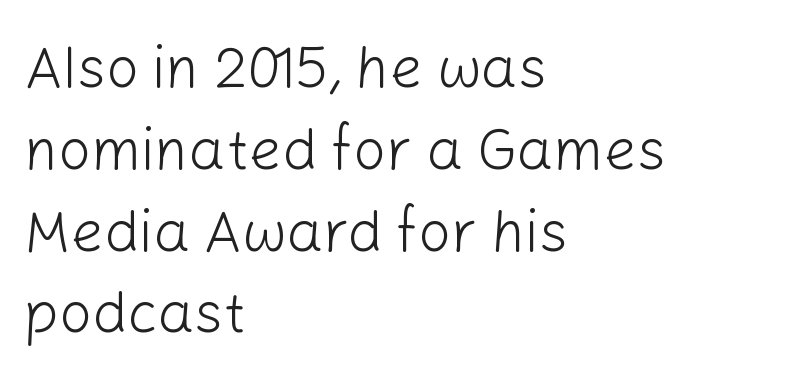
The image shows 58 px light sans-serif type, upright; set left-aligned, normal line spacing (1.41x), normal letter spacing, not underlined; low stroke contrast and a medium x-height.
